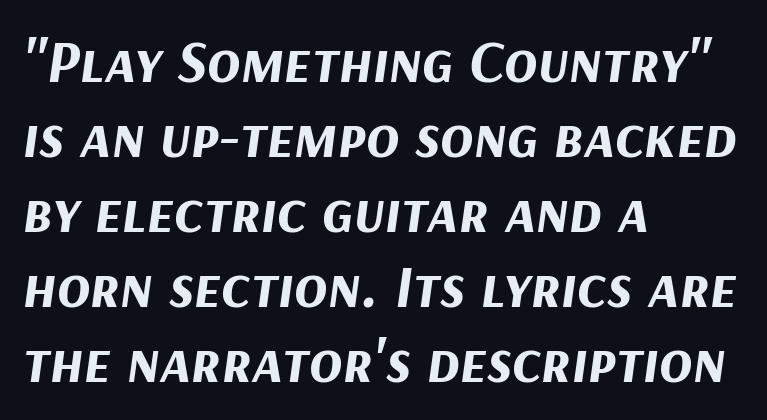
Q: Is the text bold? A: Yes.
Q: Is the text italic (slanted)? A: Yes, it leans right by about 9 degrees.
Q: Is the text underlined? A: No.
Q: How is the paragraph aligned? A: Left-aligned.
Q: Is the spacing between letters normal or unusually wide? A: Normal.
Q: Width (condensed, normal, or wide)? A: Normal.
Q: Stroke contrast? A: Medium.
Q: x-height? A: Medium.
Q: Monospaced? A: No.
